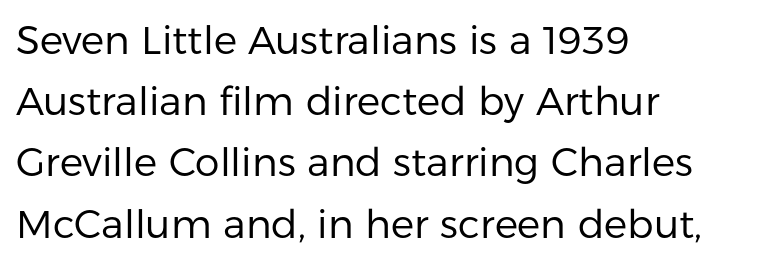
{"serif": "no", "italic": "no", "bold": "no", "weight": "regular", "width": "normal", "stroke_contrast": "low", "x_height": "medium", "monospaced": "no", "underline": "no", "align": "left", "line_spacing": "normal", "line_spacing_ratio": 1.57, "letter_spacing": "normal", "letter_spacing_em": 0.0, "glyph_px": 39}
